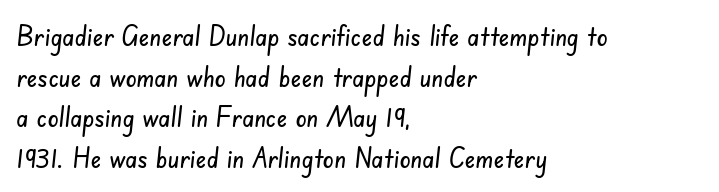
The image shows 28 px condensed sans-serif type; set left-aligned, normal line spacing (1.45x), normal letter spacing, not underlined; low stroke contrast and a small x-height.
